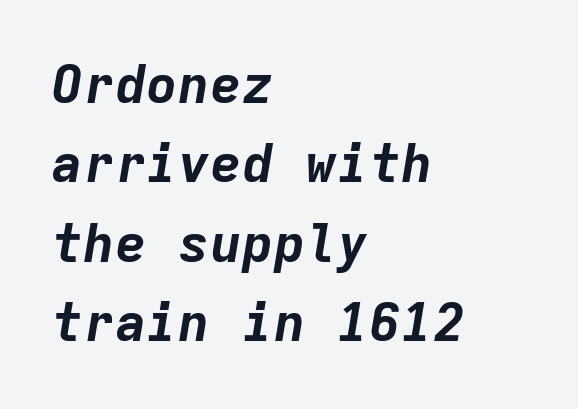
{"italic": "yes", "lean": "right", "slant_degrees": 9, "bold": "yes", "weight": "bold", "width": "normal", "stroke_contrast": "low", "x_height": "medium", "monospaced": "yes", "underline": "no", "align": "left", "line_spacing": "normal", "line_spacing_ratio": 1.5, "letter_spacing": "normal", "letter_spacing_em": 0.0, "glyph_px": 53}
